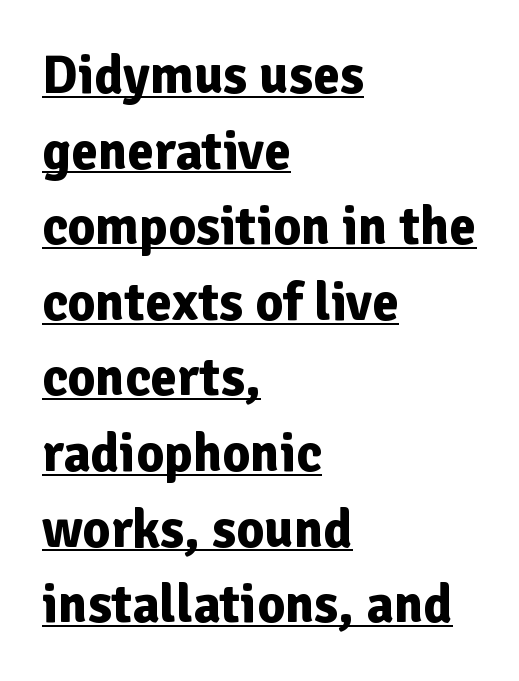
The image shows 54 px bold sans-serif type, upright; set left-aligned, normal line spacing (1.4x), normal letter spacing, underlined; low stroke contrast and a medium x-height.
